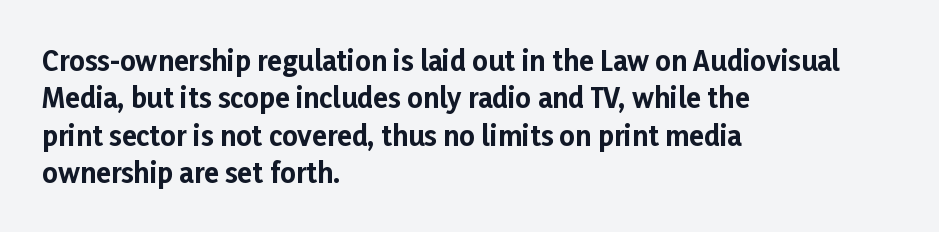
The image shows 27 px bold type, upright; set left-aligned, normal line spacing (1.38x), normal letter spacing, not underlined.
